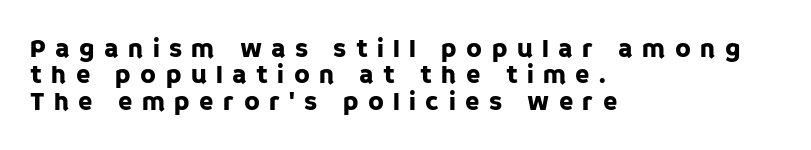
Q: Is the text italic (slanted)? A: No, it is upright.
Q: Is the text underlined? A: No.
Q: How is the paragraph aligned? A: Left-aligned.
Q: Is the spacing between letters normal or unusually wide? A: Unusually wide.
Q: Is the spacing between lines tight, normal or loose? A: Tight.
